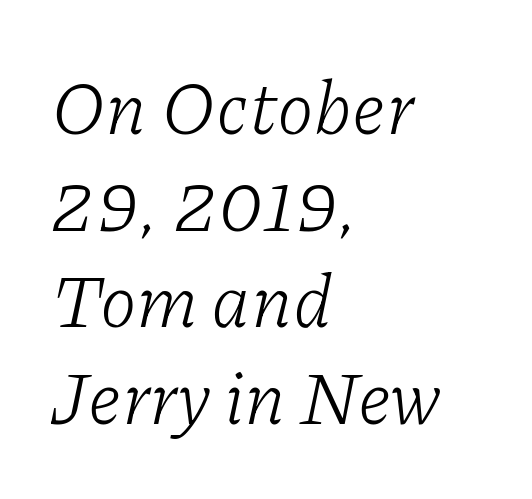
{"serif": "yes", "italic": "yes", "lean": "right", "slant_degrees": 11, "bold": "no", "weight": "light", "width": "normal", "stroke_contrast": "low", "x_height": "medium", "monospaced": "no", "underline": "no", "align": "left", "line_spacing": "normal", "line_spacing_ratio": 1.29, "letter_spacing": "normal", "letter_spacing_em": 0.0, "glyph_px": 75}
